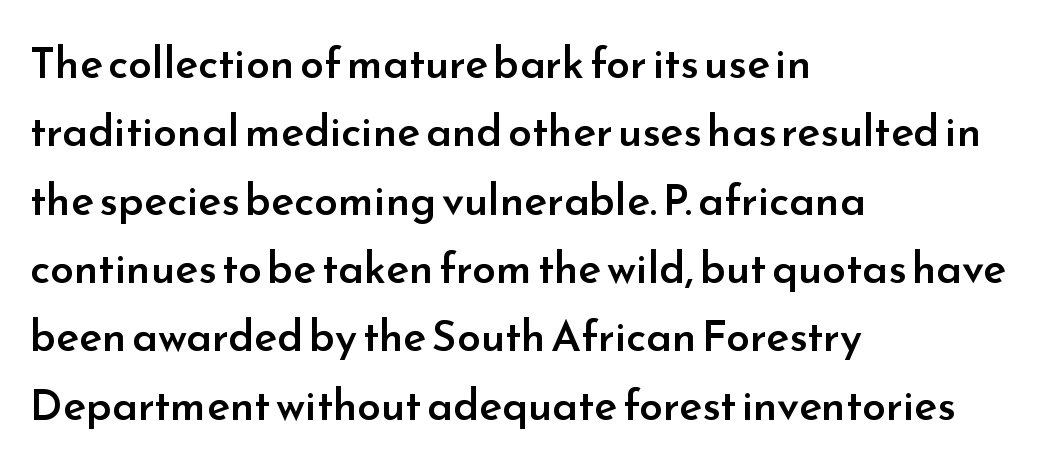
Q: Is the text bold? A: Semi-bold.
Q: Is the text italic (slanted)? A: No, it is upright.
Q: Is the typeface a serif or a sans-serif typeface? A: Sans-serif.
Q: Is the text underlined? A: No.
Q: How is the paragraph aligned? A: Left-aligned.
Q: Is the spacing between letters normal or unusually wide? A: Normal.
Q: Is the spacing between lines tight, normal or loose? A: Normal.
Q: Width (condensed, normal, or wide)? A: Normal.
Q: Stroke contrast? A: Low.
Q: x-height? A: Small.
Q: Monospaced? A: No.
